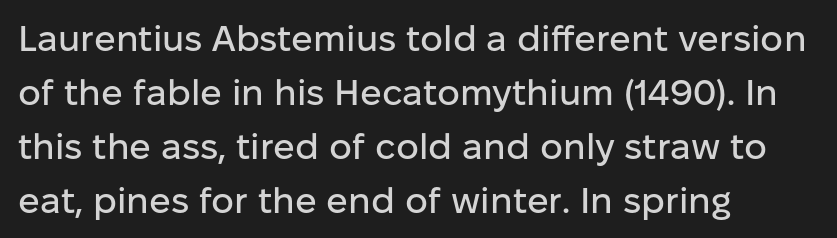
Q: Is the text italic (slanted)? A: No, it is upright.
Q: Is the typeface a serif or a sans-serif typeface? A: Sans-serif.
Q: Is the text underlined? A: No.
Q: How is the paragraph aligned? A: Left-aligned.
Q: Is the spacing between letters normal or unusually wide? A: Normal.
Q: Is the spacing between lines tight, normal or loose? A: Normal.
Q: Width (condensed, normal, or wide)? A: Normal.
Q: Stroke contrast? A: Low.
Q: x-height? A: Medium.
Q: Monospaced? A: No.
